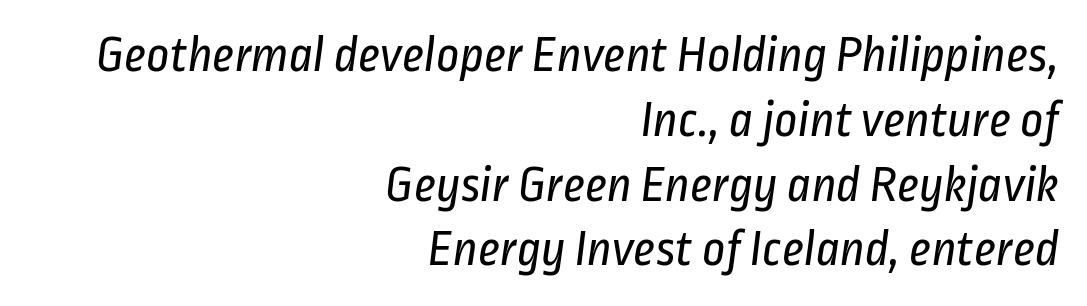
The image shows 51 px regular-weight, condensed sans-serif type; set right-aligned, normal line spacing (1.27x), normal letter spacing, not underlined; low stroke contrast and a medium x-height.
